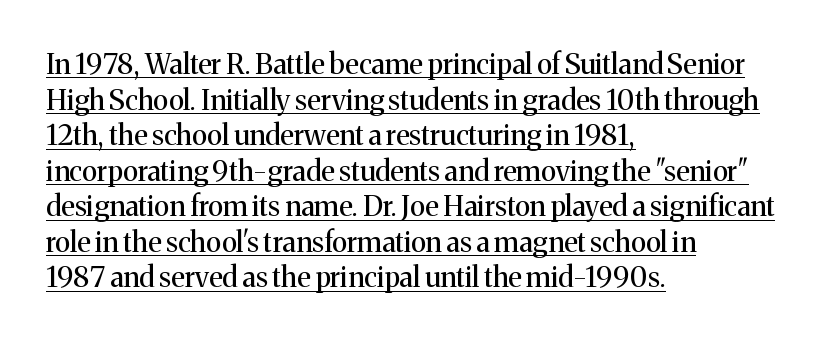
{"serif": "yes", "italic": "no", "bold": "no", "weight": "regular", "width": "normal", "stroke_contrast": "medium", "x_height": "medium", "monospaced": "no", "underline": "yes", "align": "left", "line_spacing": "normal", "line_spacing_ratio": 1.27, "letter_spacing": "normal", "letter_spacing_em": 0.0, "glyph_px": 28}
